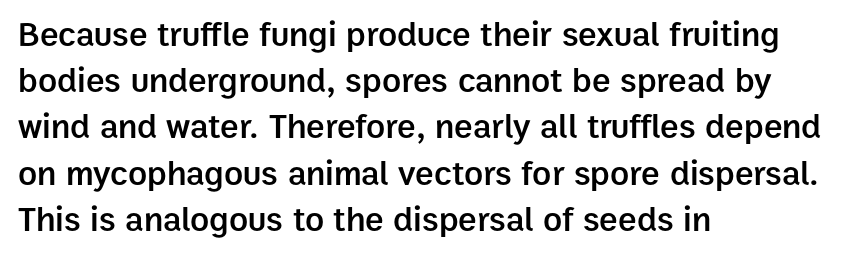
The image shows 35 px semibold sans-serif type, upright; set left-aligned, normal line spacing (1.32x), normal letter spacing, not underlined; low stroke contrast and a medium x-height.
